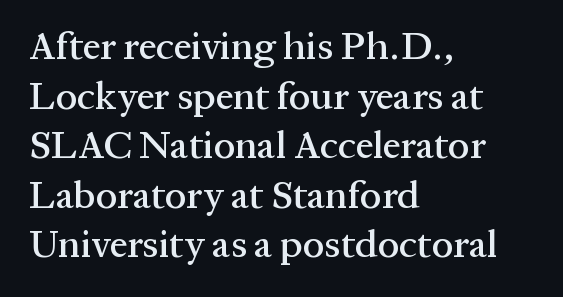
{"serif": "yes", "italic": "no", "width": "normal", "stroke_contrast": "medium", "x_height": "medium", "monospaced": "no", "underline": "no", "align": "left", "line_spacing": "normal", "line_spacing_ratio": 1.27, "letter_spacing": "normal", "letter_spacing_em": 0.0, "glyph_px": 39}
